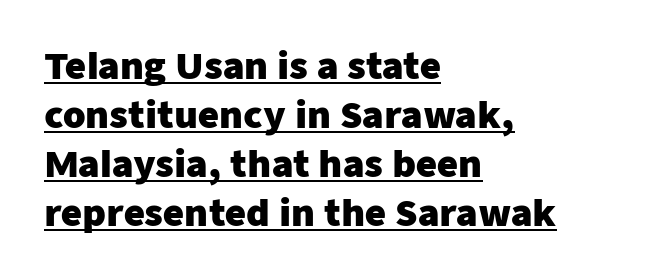
{"serif": "no", "italic": "no", "bold": "yes", "weight": "heavy", "width": "normal", "stroke_contrast": "low", "x_height": "medium", "monospaced": "no", "underline": "yes", "align": "left", "line_spacing": "normal", "line_spacing_ratio": 1.36, "letter_spacing": "normal", "letter_spacing_em": 0.0, "glyph_px": 36}
